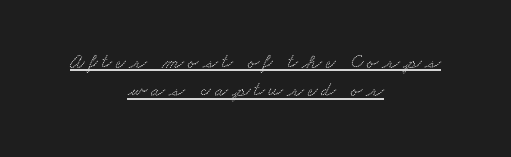
The image shows 20 px text type; set centered, normal line spacing (1.42x), unusually wide letter spacing (+0.2 em), underlined.
